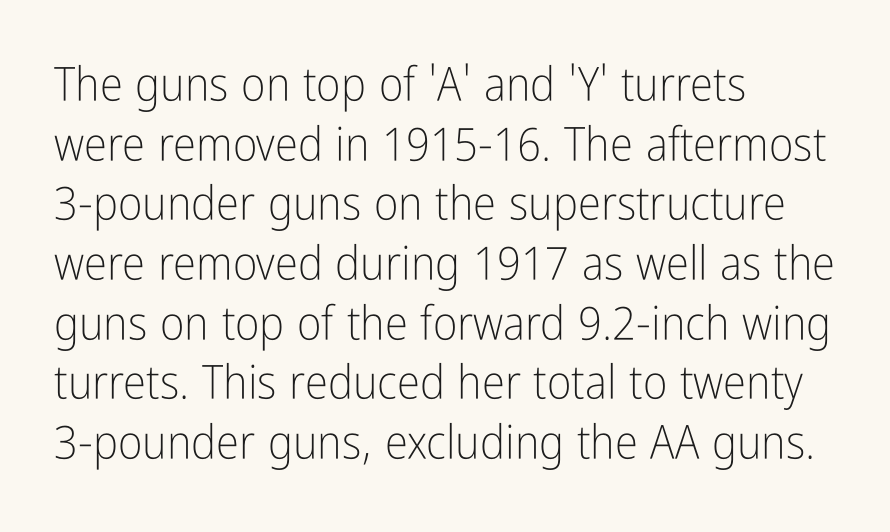
Q: Is the text bold? A: No.
Q: Is the text italic (slanted)? A: No, it is upright.
Q: Is the typeface a serif or a sans-serif typeface? A: Sans-serif.
Q: Is the text underlined? A: No.
Q: How is the paragraph aligned? A: Left-aligned.
Q: Is the spacing between letters normal or unusually wide? A: Normal.
Q: Is the spacing between lines tight, normal or loose? A: Normal.
Q: Width (condensed, normal, or wide)? A: Condensed.
Q: Stroke contrast? A: Low.
Q: x-height? A: Medium.
Q: Monospaced? A: No.
